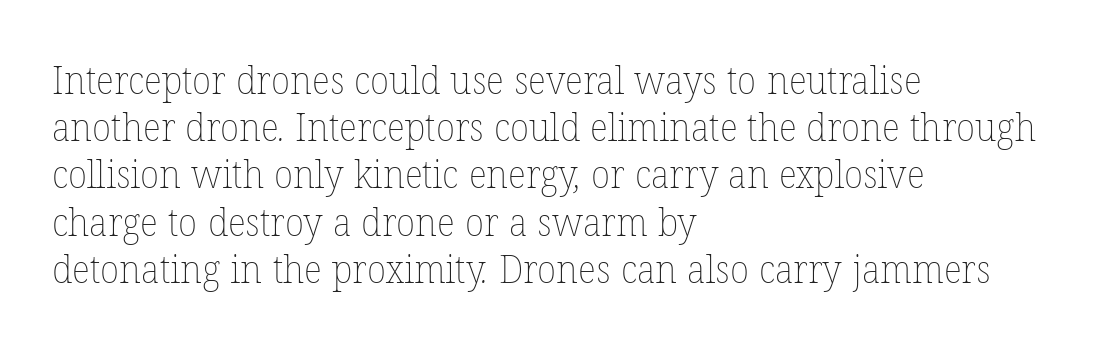
The image shows 39 px thin type; set left-aligned, line spacing 1.21x, normal letter spacing, not underlined; low stroke contrast and a medium x-height.
